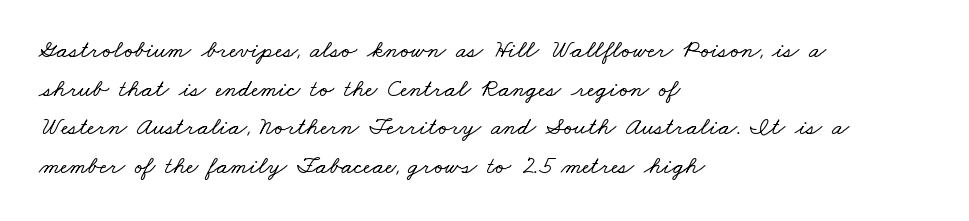
The image shows 25 px text type; set left-aligned, normal line spacing (1.55x), normal letter spacing, not underlined.
